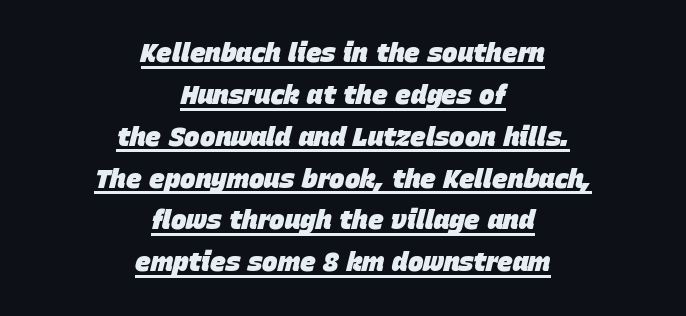
The words here are underlined. These lines were composed using italics. Compared with an ordinary text face, these strokes are far heavier — a full bold. The letters sit at their default tracking, neither squeezed nor spread.
